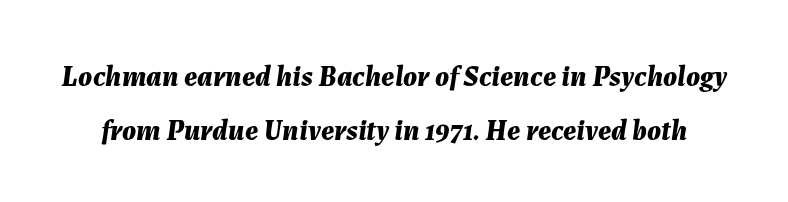
The rendering applies a slant to the glyphs. The specimen omits any rule beneath the text block's lines. Honestly, the letter spacing is just normal — you wouldn't notice it. Emphasis by weight is at full strength: bold. A typesetter would call this proportional, since set widths differ per character.
